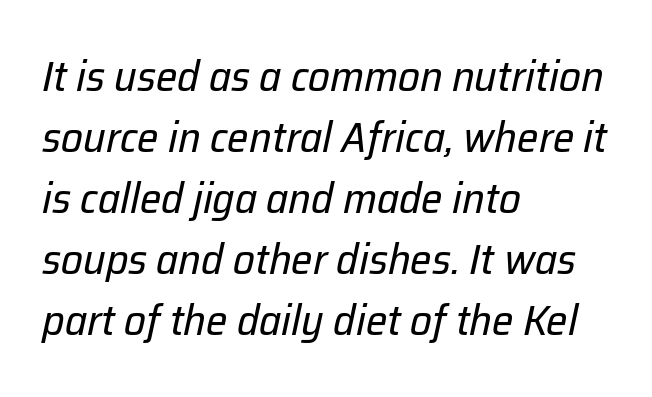
The typesetter chose a ragged-right arrangement here. The space beneath each line is pristine and unruled. A quiet, ordinary-to-light weight characterises the typeface. This is oblique type, the kind used for emphasis or titles. Interline gaps are of average width in this sample. This sample has the flowing, uneven cadence of proportional lettering.
